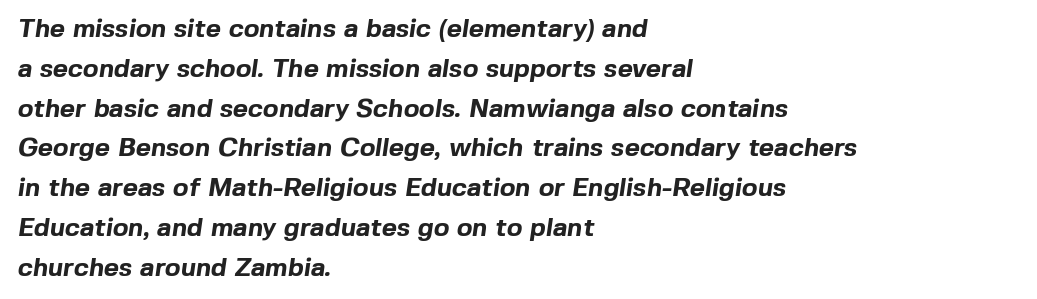
Alignment: flush left. Normally led — the rows are evenly, conventionally spaced. The type is set solid horizontally, with unmodified tracking. Typographic density is high because the face is bold. Check the space under the baseline: it is left empty.
